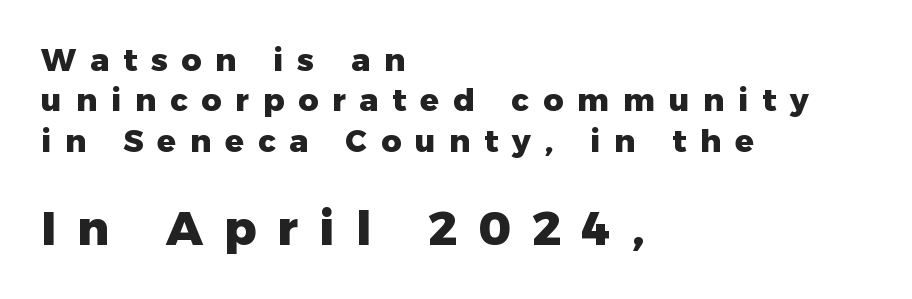
{"serif": "no", "italic": "no", "bold": "yes", "weight": "heavy", "width": "normal", "stroke_contrast": "low", "x_height": "medium", "monospaced": "no", "underline": "no", "align": "left", "line_spacing": "normal", "line_spacing_ratio": 1.3, "letter_spacing": "wide", "letter_spacing_em": 0.45, "larger_block": "second", "size_ratio": 1.52, "glyph_px": 47}
